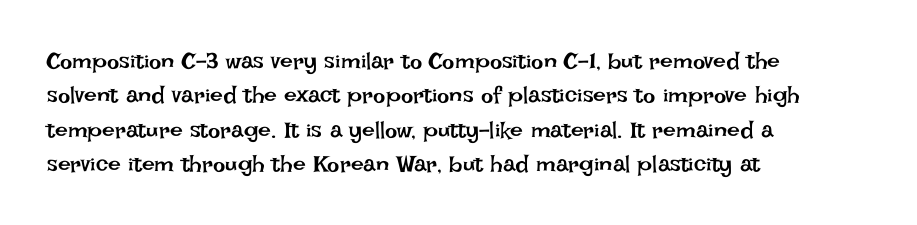
The vertical gap from one line to the next is medium. These lines were composed using upright roman letters. Horizontal alignment here is leftward, the default for most running prose. The gaps between neighbouring characters are ordinary and unremarkable. Weight: regular or lighter.
